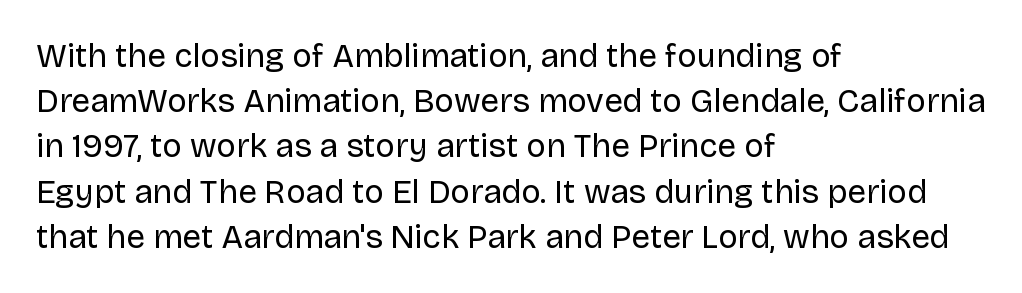
The image shows 33 px regular-weight sans-serif type, upright; set left-aligned, normal line spacing (1.37x), normal letter spacing, not underlined; low stroke contrast and a large x-height.
